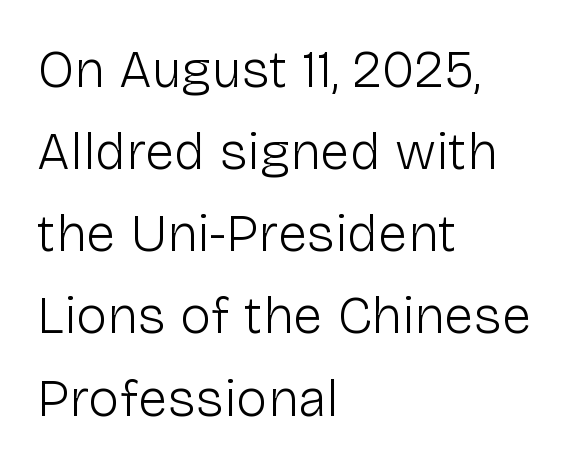
In terms of letterspacing, this is plain default setting. How would I describe the line gaps? Plain and ordinary. Posture: straight, roman, zero tilt. The area under the type is left untouched. Grotesque or geometric, the face here clearly has no serifs.
